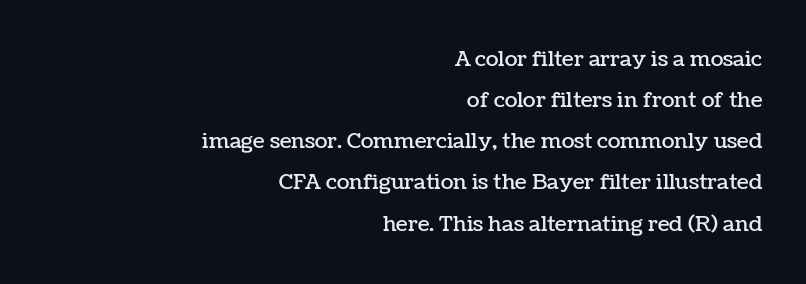
The image shows 21 px text type, upright; set right-aligned, loose line spacing (1.96x), normal letter spacing, not underlined.
